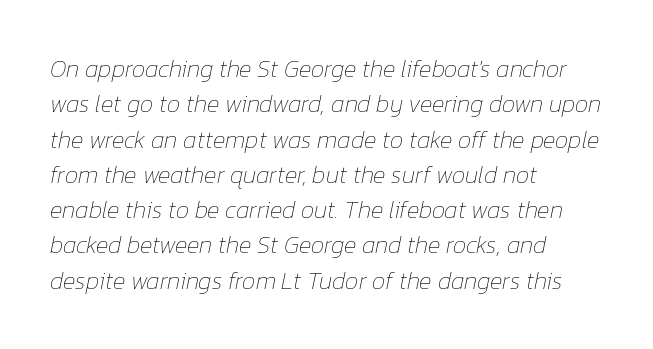
Has an underline been added? It has not. Line starts are locked; line ends wander. Spacing between characters is what you'd get straight out of the box. Observe the lean: these are italic letterforms. A quiet, ordinary-to-light weight characterises the typeface. Quick note: interline space is typical.
